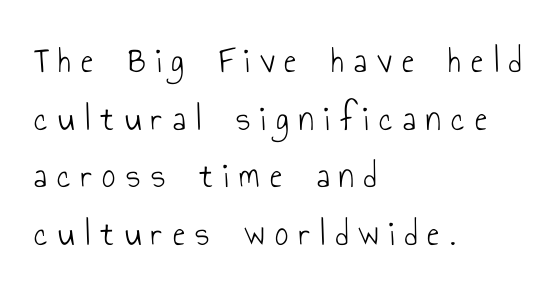
The image shows 37 px light, condensed sans-serif type, upright; set left-aligned, normal line spacing (1.56x), unusually wide letter spacing (+0.28 em), not underlined; low stroke contrast and a small x-height.
